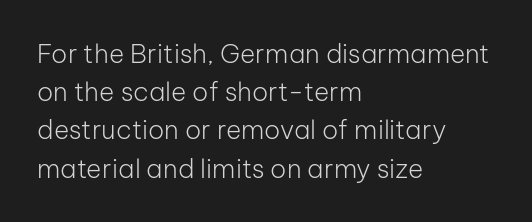
The image shows 26 px text type, upright; set left-aligned, normal line spacing (1.47x), normal letter spacing, not underlined.
